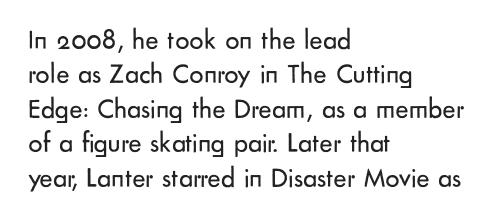
The image shows 28 px regular-weight sans-serif type, upright; set left-aligned, line spacing 1.23x, normal letter spacing, not underlined; low stroke contrast and a small x-height.
